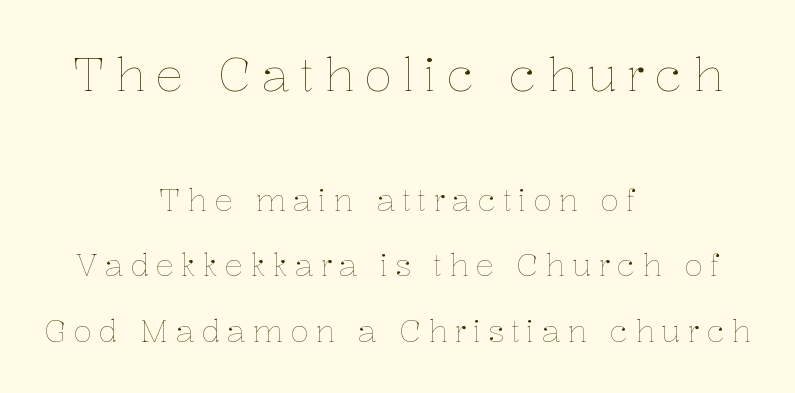
{"italic": "no", "bold": "no", "weight": "thin", "width": "normal", "stroke_contrast": "low", "x_height": "medium", "monospaced": "no", "underline": "no", "align": "center", "line_spacing": "loose", "line_spacing_ratio": 2.11, "letter_spacing": "wide", "letter_spacing_em": 0.21, "larger_block": "first", "size_ratio": 1.52, "glyph_px": 47}
